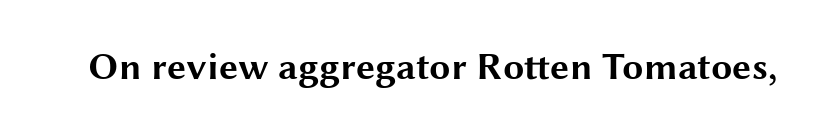
{"serif": "no", "italic": "no", "bold": "yes", "weight": "bold", "width": "wide", "stroke_contrast": "medium", "x_height": "medium", "monospaced": "no", "underline": "no", "letter_spacing": "normal", "letter_spacing_em": 0.0, "glyph_px": 38}
